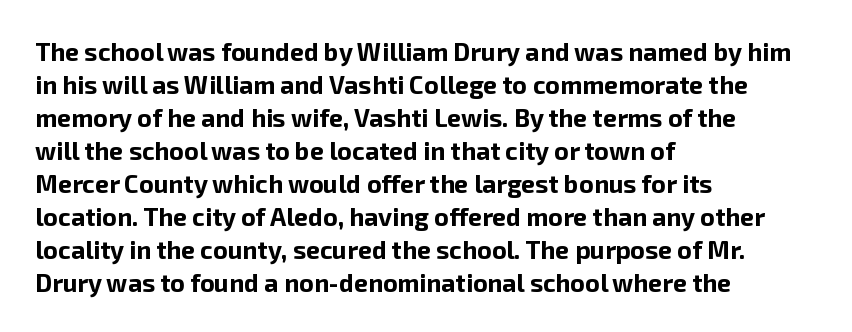
A full-strength bold gives these letters their thick strokes. The gaps between neighbouring characters are ordinary and unremarkable. The lines sit at an ordinary, default distance from one another. Descender tails drop into unmarked territory.
